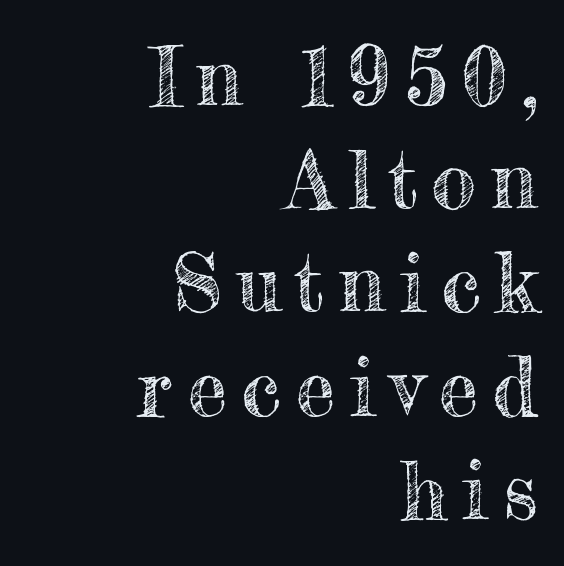
Q: Is the text italic (slanted)? A: No, it is upright.
Q: Is the text underlined? A: No.
Q: How is the paragraph aligned? A: Right-aligned.
Q: Is the spacing between lines tight, normal or loose? A: Normal.
Q: Width (condensed, normal, or wide)? A: Normal.
Q: x-height? A: Small.
Q: Monospaced? A: No.
